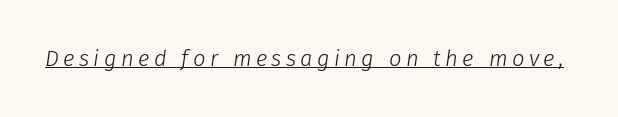
Q: Is the text bold? A: No.
Q: Is the text italic (slanted)? A: Yes, it leans right by about 8 degrees.
Q: Is the text underlined? A: Yes.
Q: Is the spacing between letters normal or unusually wide? A: Unusually wide.
